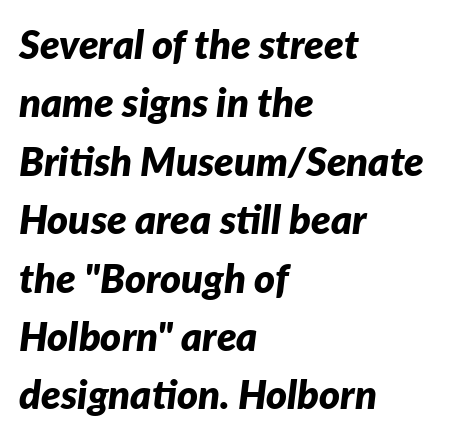
The image shows 40 px bold type, italic (leaning right); set left-aligned, normal line spacing (1.46x), normal letter spacing, not underlined; low stroke contrast and a medium x-height.
